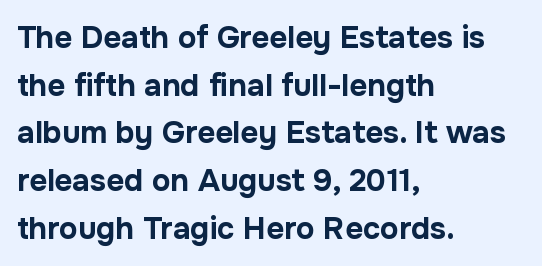
The image shows 31 px bold sans-serif type, upright; set left-aligned, normal line spacing (1.54x), normal letter spacing, not underlined; low stroke contrast and a medium x-height.
